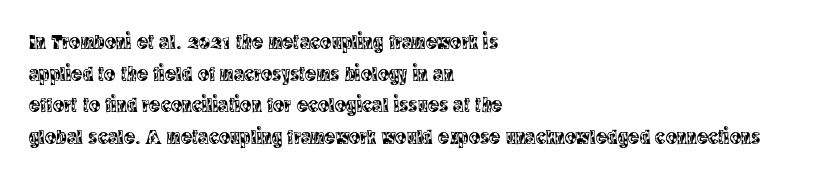
Q: Is the text italic (slanted)? A: No, it is upright.
Q: Is the text underlined? A: No.
Q: How is the paragraph aligned? A: Left-aligned.
Q: Is the spacing between letters normal or unusually wide? A: Normal.
Q: Is the spacing between lines tight, normal or loose? A: Normal.
